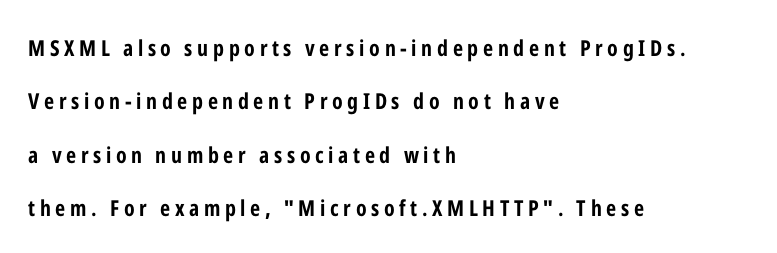
Q: Is the text bold? A: Yes.
Q: Is the text italic (slanted)? A: No, it is upright.
Q: Is the text underlined? A: No.
Q: How is the paragraph aligned? A: Left-aligned.
Q: Is the spacing between letters normal or unusually wide? A: Unusually wide.
Q: Is the spacing between lines tight, normal or loose? A: Loose.
